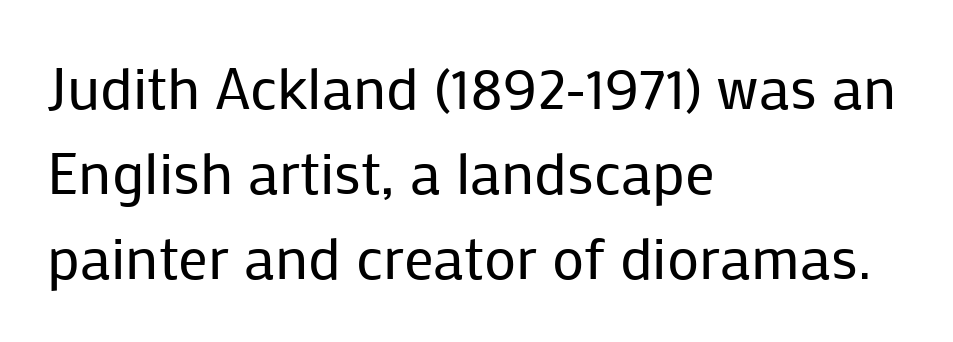
{"serif": "no", "italic": "no", "bold": "no", "weight": "regular", "width": "normal", "stroke_contrast": "low", "x_height": "medium", "monospaced": "no", "underline": "no", "align": "left", "line_spacing": "normal", "line_spacing_ratio": 1.44, "letter_spacing": "normal", "letter_spacing_em": 0.0, "glyph_px": 59}
